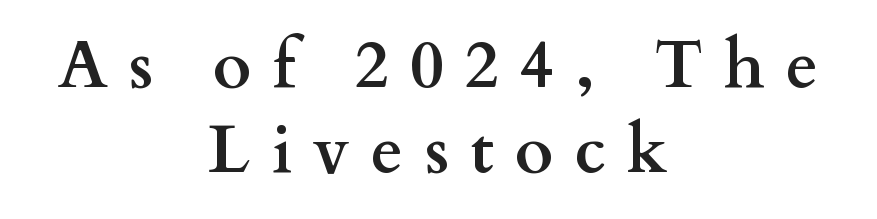
The image shows 66 px semibold, wide serif type, upright; set centered, normal line spacing (1.29x), unusually wide letter spacing (+0.32 em), not underlined; medium stroke contrast and a small x-height.
